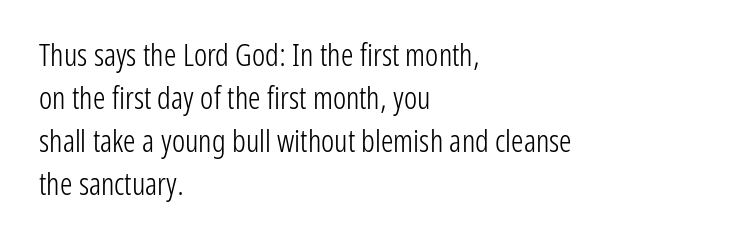
{"serif": "no", "italic": "no", "bold": "no", "weight": "light", "width": "condensed", "stroke_contrast": "low", "x_height": "medium", "monospaced": "no", "underline": "no", "align": "left", "line_spacing": "normal", "line_spacing_ratio": 1.39, "letter_spacing": "normal", "letter_spacing_em": 0.0, "glyph_px": 31}
